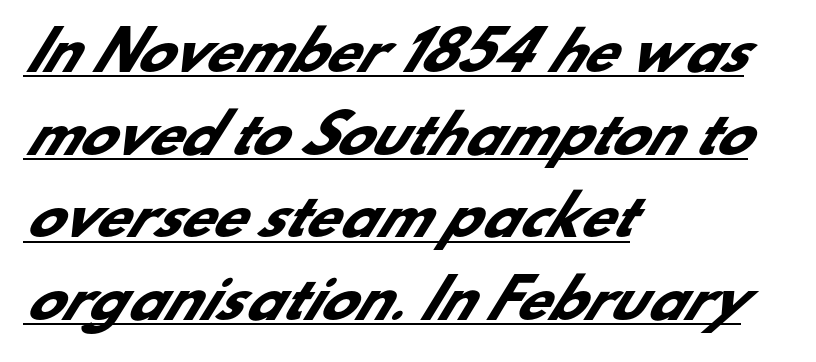
Words appear dense and cohesive because spacing is normal. The passage shown is typed in a proportional face where columns would drift. You can tell from the bare stems that sans-serif type was used. Plenty of ink on the page — the face is bold. The passage is arranged the way most books set body copy — flush left. These characters rest on top of a visible drawn line.
